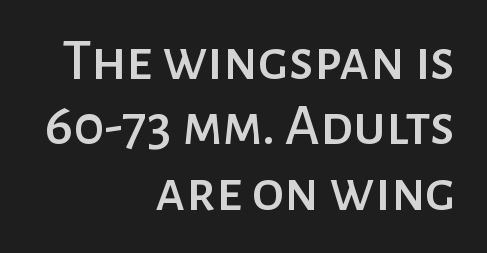
The image shows 59 px sans-serif type, upright; set right-aligned, tight line spacing (1.11x), normal letter spacing, not underlined; low stroke contrast and a medium x-height.
